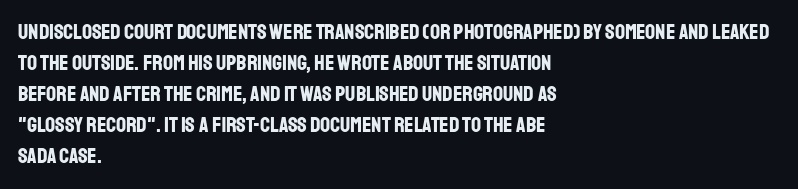
Ordinary non-slanted type is in use. The space between consecutive lines is moderate. The strokes are fattened all the way to bold. No extra tracking has been applied to these lines. Quick note: underline off. The typesetter chose a ragged-right arrangement here.
